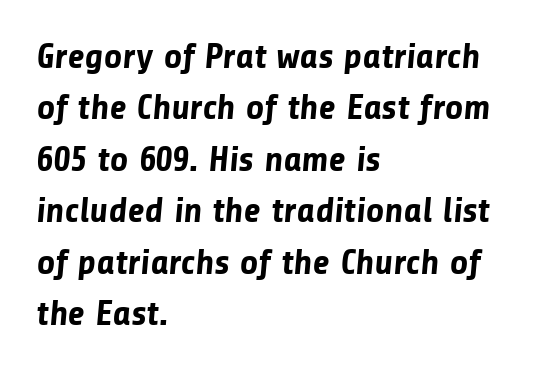
Q: Is the text bold? A: Yes.
Q: Is the typeface a serif or a sans-serif typeface? A: Sans-serif.
Q: Is the text underlined? A: No.
Q: How is the paragraph aligned? A: Left-aligned.
Q: Is the spacing between letters normal or unusually wide? A: Normal.
Q: Is the spacing between lines tight, normal or loose? A: Normal.
Q: Width (condensed, normal, or wide)? A: Normal.
Q: Stroke contrast? A: Low.
Q: x-height? A: Medium.
Q: Monospaced? A: No.
